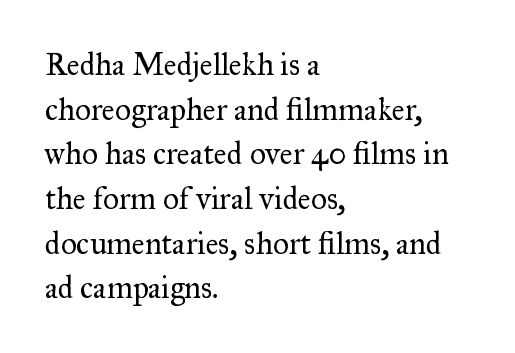
No italicization has been applied; the sample stays upright. Think of a printed novel: that variable character pitch is what you see here. Look at the tracking — it's just the regular setting, nothing added. Counters stay open thanks to moderate or lighter strokes. Casual observation: everything's shoved over to the left. The string is rendered with underlining switched off.
